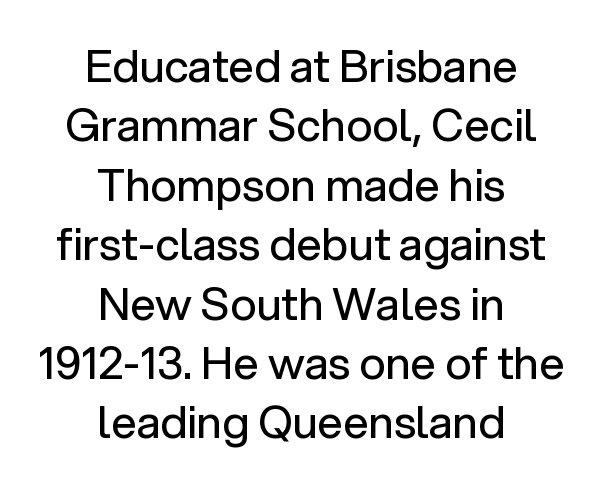
The image shows 45 px regular-weight sans-serif type, upright; set centered, normal line spacing (1.32x), normal letter spacing, not underlined; low stroke contrast and a medium x-height.
